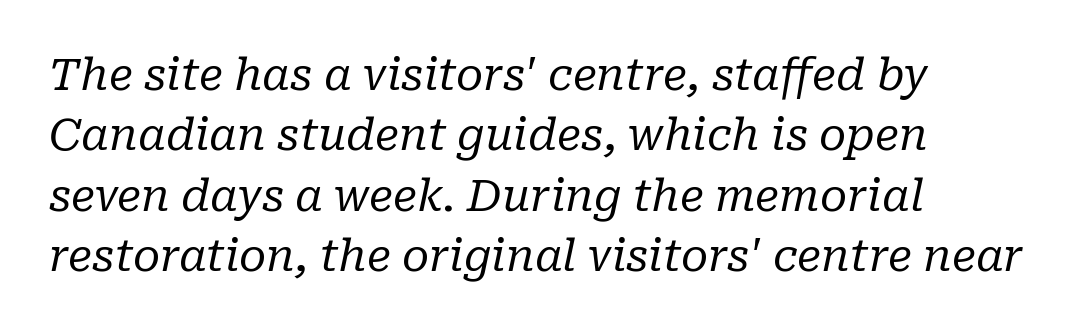
Q: Is the text bold? A: No.
Q: Is the text italic (slanted)? A: Yes, it leans right by about 10 degrees.
Q: Is the typeface a serif or a sans-serif typeface? A: Serif.
Q: Is the text underlined? A: No.
Q: How is the paragraph aligned? A: Left-aligned.
Q: Is the spacing between letters normal or unusually wide? A: Normal.
Q: Is the spacing between lines tight, normal or loose? A: Normal.
Q: Width (condensed, normal, or wide)? A: Normal.
Q: Stroke contrast? A: Low.
Q: x-height? A: Medium.
Q: Monospaced? A: No.
